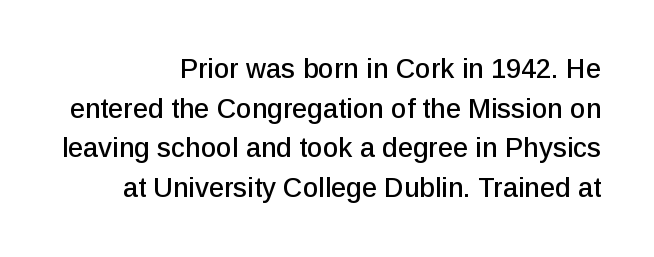
Q: Is the text italic (slanted)? A: No, it is upright.
Q: Is the text underlined? A: No.
Q: How is the paragraph aligned? A: Right-aligned.
Q: Is the spacing between letters normal or unusually wide? A: Normal.
Q: Is the spacing between lines tight, normal or loose? A: Normal.
